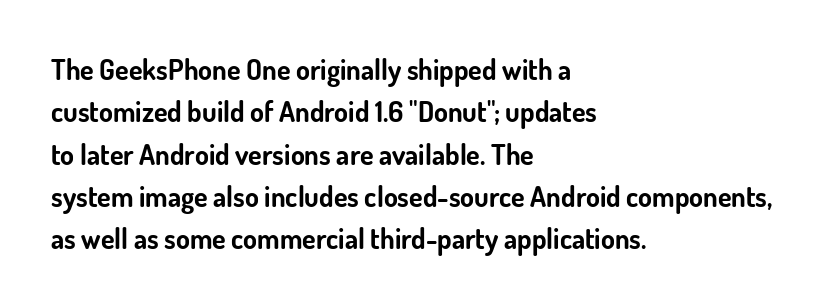
The image shows 28 px bold sans-serif type, upright; set left-aligned, normal line spacing (1.51x), normal letter spacing, not underlined; low stroke contrast and a small x-height.
